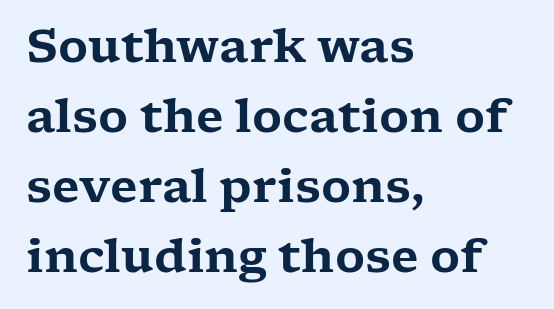
The image shows 46 px wide serif type, upright; set left-aligned, normal line spacing (1.52x), normal letter spacing, not underlined; low stroke contrast and a medium x-height.
